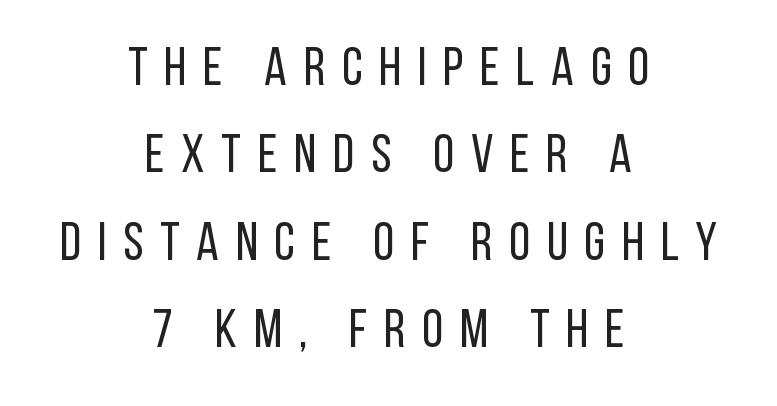
The image shows 54 px regular-weight, condensed sans-serif type, upright; set centered, normal line spacing (1.62x), unusually wide letter spacing (+0.31 em), not underlined; low stroke contrast and a large x-height.
